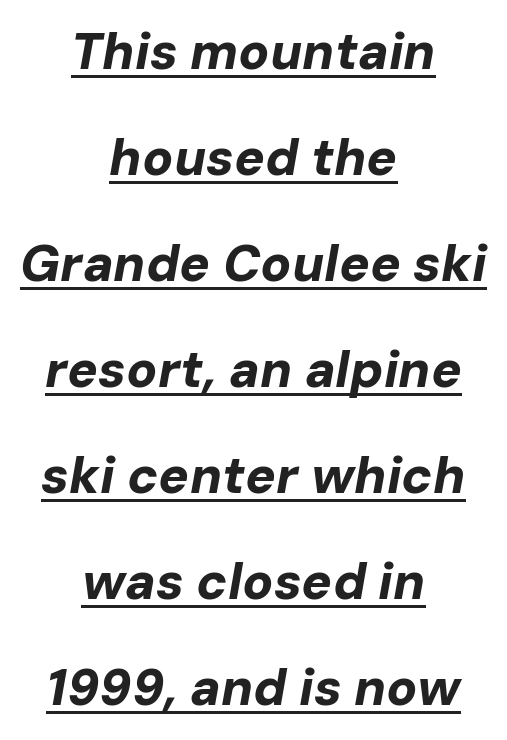
The image shows 51 px bold type, italic (leaning right); set centered, loose line spacing (2.08x), normal letter spacing, underlined; low stroke contrast and a medium x-height.
